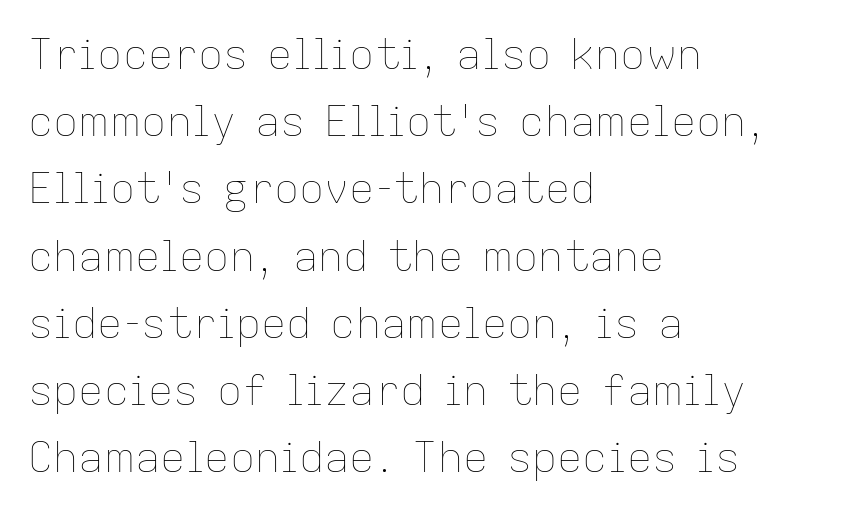
The lines are quadded left. Nobody drew a line under any word here. Summary of vertical rhythm: regular, with standard interline spacing. Standard letterfit; no display-style spreading of the glyphs. A typesetter would mark this as roman, not italic. No extra ink here — the face is not bold.
